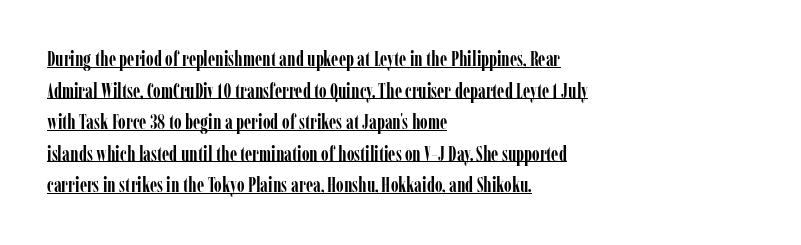
{"italic": "no", "bold": "yes", "underline": "yes", "align": "left", "line_spacing": "normal", "line_spacing_ratio": 1.58, "letter_spacing": "normal", "letter_spacing_em": 0.0, "glyph_px": 20}
